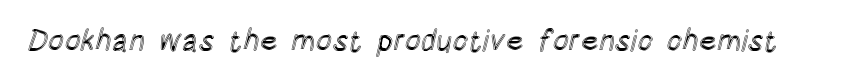
{"width": "condensed", "x_height": "large", "monospaced": "no", "underline": "no", "letter_spacing": "normal", "letter_spacing_em": 0.0, "glyph_px": 30}
